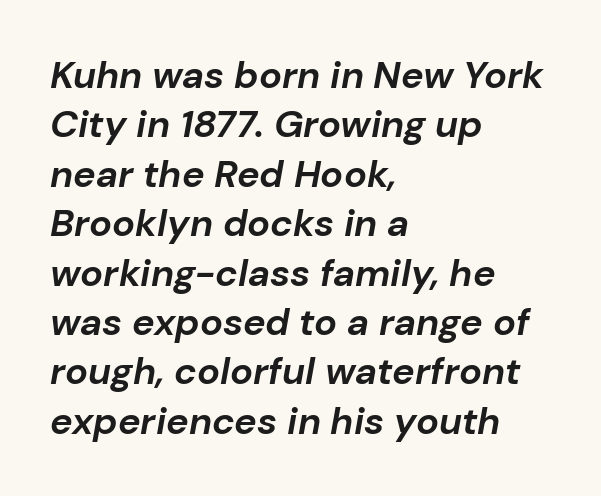
The image shows 38 px bold type, italic (leaning right); set left-aligned, normal line spacing (1.3x), normal letter spacing, not underlined; low stroke contrast and a medium x-height.
